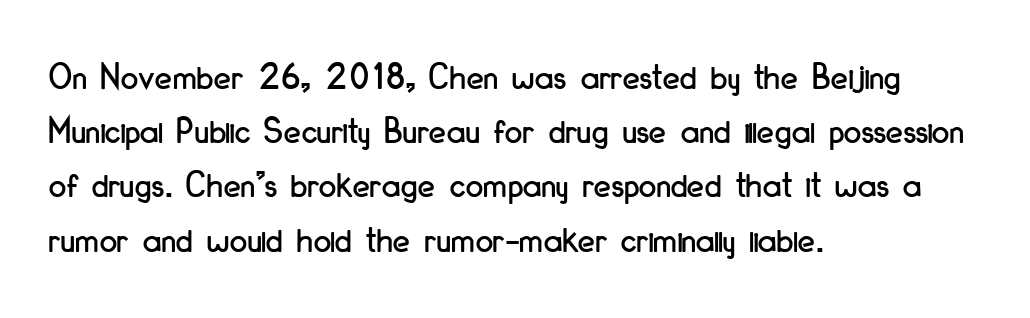
Q: Is the text italic (slanted)? A: No, it is upright.
Q: Is the typeface a serif or a sans-serif typeface? A: Sans-serif.
Q: Is the text underlined? A: No.
Q: How is the paragraph aligned? A: Left-aligned.
Q: Is the spacing between letters normal or unusually wide? A: Normal.
Q: Is the spacing between lines tight, normal or loose? A: Normal.
Q: Width (condensed, normal, or wide)? A: Condensed.
Q: Stroke contrast? A: Low.
Q: x-height? A: Small.
Q: Monospaced? A: No.
